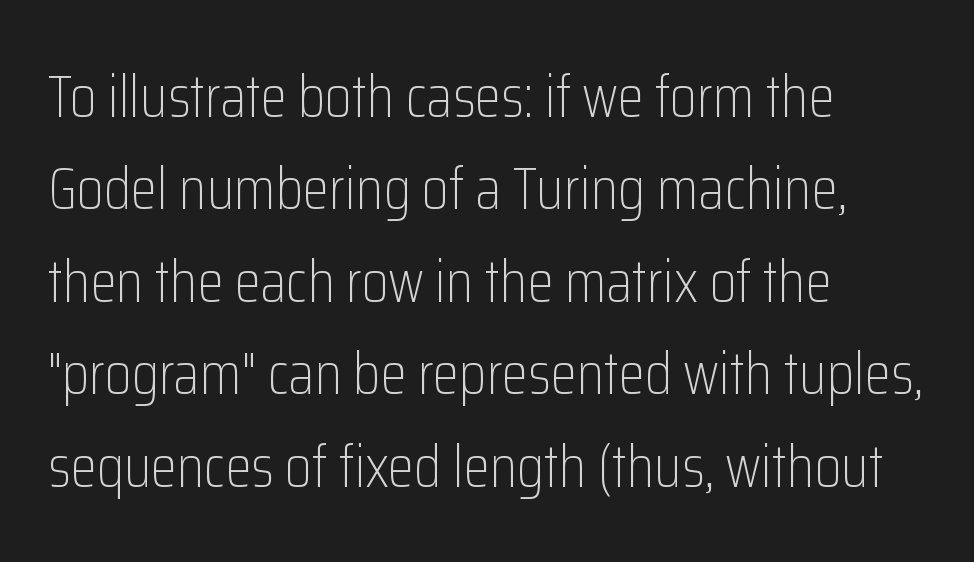
{"serif": "no", "italic": "no", "bold": "no", "weight": "light", "width": "condensed", "stroke_contrast": "low", "x_height": "medium", "monospaced": "no", "underline": "no", "align": "left", "line_spacing": "normal", "line_spacing_ratio": 1.54, "letter_spacing": "normal", "letter_spacing_em": 0.0, "glyph_px": 60}
